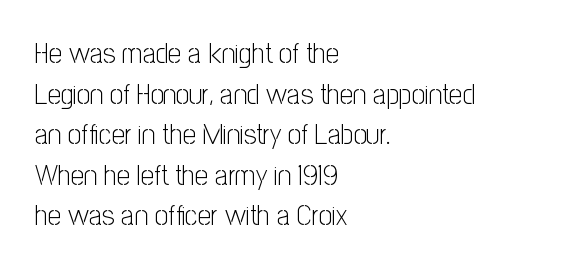
Q: Is the text bold? A: No.
Q: Is the text italic (slanted)? A: No, it is upright.
Q: Is the typeface a serif or a sans-serif typeface? A: Sans-serif.
Q: Is the text underlined? A: No.
Q: How is the paragraph aligned? A: Left-aligned.
Q: Is the spacing between letters normal or unusually wide? A: Normal.
Q: Is the spacing between lines tight, normal or loose? A: Normal.
Q: Width (condensed, normal, or wide)? A: Condensed.
Q: Stroke contrast? A: Low.
Q: x-height? A: Medium.
Q: Monospaced? A: No.
